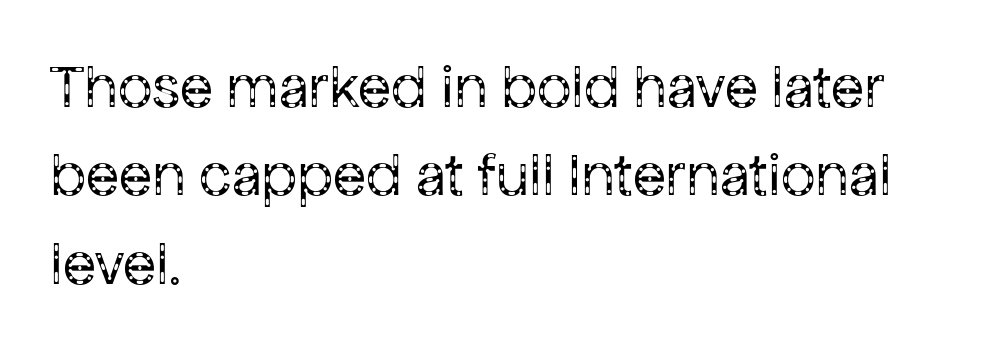
Rendered with straight, roman letterforms. You could not count columns in this text — the font is proportionally spaced. One-word summary of the alignment: left. The passage shown is not underscored anywhere.
